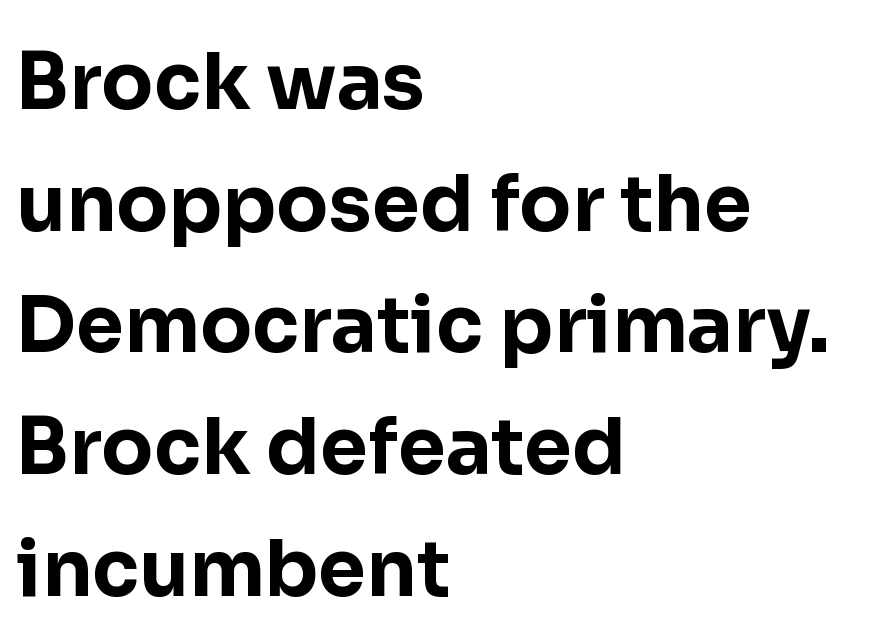
{"serif": "no", "italic": "no", "bold": "yes", "weight": "bold", "width": "normal", "stroke_contrast": "low", "x_height": "medium", "monospaced": "no", "underline": "no", "align": "left", "line_spacing": "normal", "line_spacing_ratio": 1.58, "letter_spacing": "normal", "letter_spacing_em": 0.0, "glyph_px": 77}
